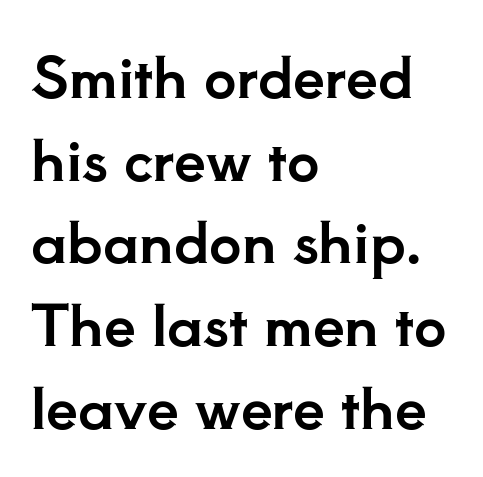
The image shows 57 px serif type, upright; set left-aligned, normal line spacing (1.45x), normal letter spacing, not underlined; low stroke contrast and a small x-height.
